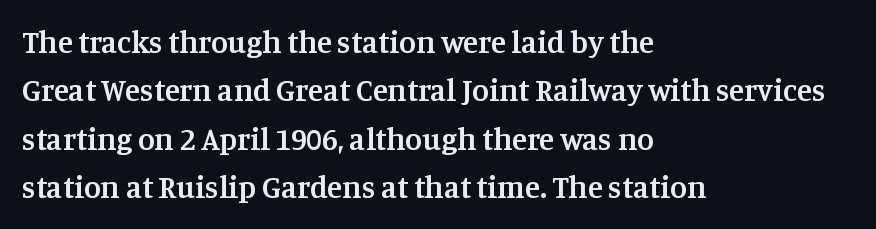
No word sits above an underline. Does extra space separate the letters? No, they use regular spacing. Students, observe: this is what conventionally led text looks like. The lettering stays uniformly vertical, giving the passage a roman look. The characters look somewhat weighty, a semibold short of true bold. Notice how the passage keeps a crisp vertical edge on the left only.
